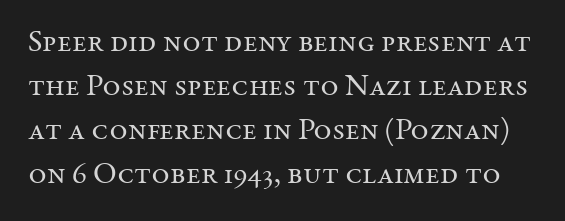
The image shows 31 px regular-weight serif type, upright; set normal line spacing (1.42x), normal letter spacing, not underlined; medium stroke contrast and a medium x-height.
